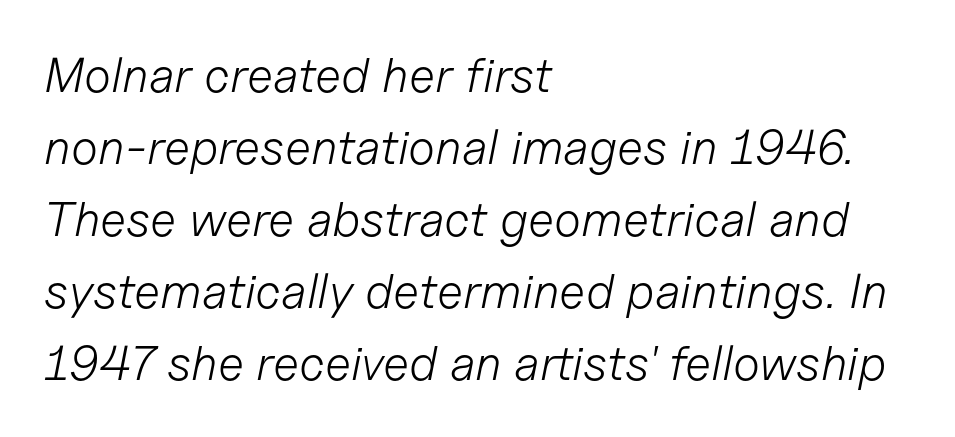
The space between consecutive lines is moderate. Spacing between characters is what you'd get straight out of the box. Descender tails drop into unmarked territory. You could not count columns in this text — the font is proportionally spaced. A typesetter would mark this as italic.
